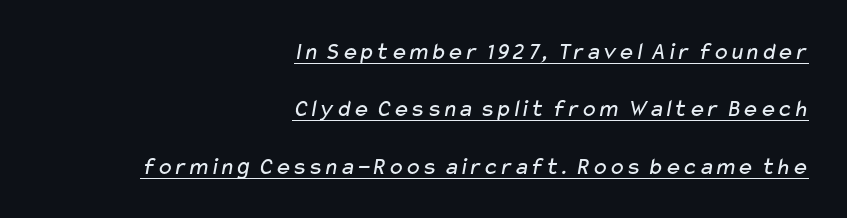
{"bold": "no", "underline": "yes", "align": "right", "line_spacing": "loose", "line_spacing_ratio": 2.3, "letter_spacing": "normal", "letter_spacing_em": 0.0, "glyph_px": 25}
